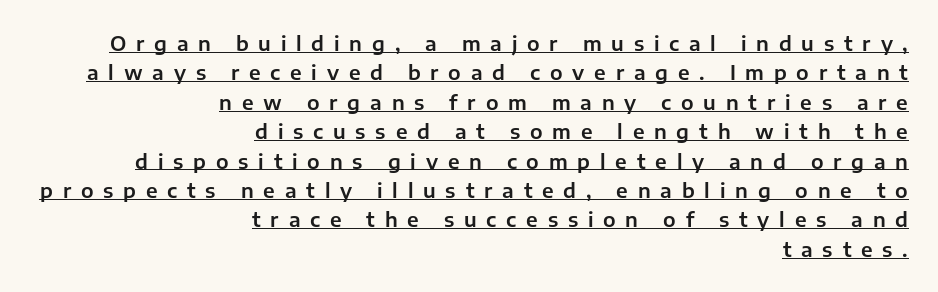
The image shows 20 px text type, upright; set right-aligned, normal line spacing (1.47x), unusually wide letter spacing (+0.49 em), underlined.
